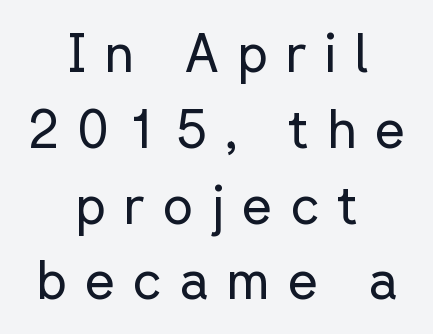
Q: Is the text bold? A: No.
Q: Is the text italic (slanted)? A: No, it is upright.
Q: Is the typeface a serif or a sans-serif typeface? A: Sans-serif.
Q: Is the text underlined? A: No.
Q: How is the paragraph aligned? A: Centered.
Q: Is the spacing between letters normal or unusually wide? A: Unusually wide.
Q: Is the spacing between lines tight, normal or loose? A: Normal.
Q: Width (condensed, normal, or wide)? A: Normal.
Q: Stroke contrast? A: Low.
Q: x-height? A: Medium.
Q: Monospaced? A: No.
